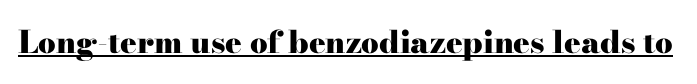
{"serif": "yes", "italic": "no", "bold": "yes", "weight": "heavy", "width": "wide", "stroke_contrast": "high", "x_height": "small", "monospaced": "no", "underline": "yes", "letter_spacing": "normal", "letter_spacing_em": 0.0, "glyph_px": 31}
